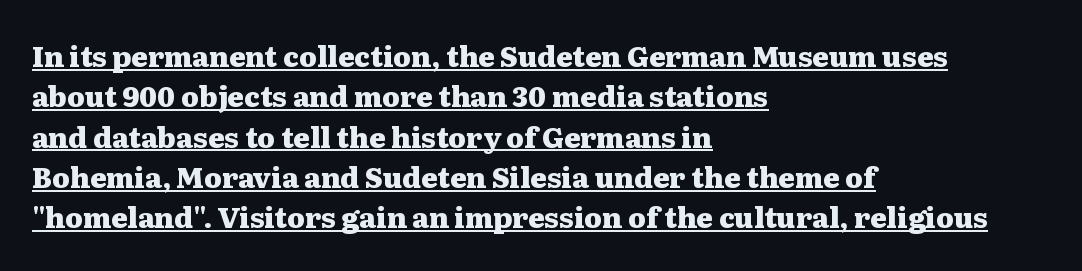
{"serif": "yes", "italic": "no", "bold": "yes", "weight": "heavy", "width": "wide", "stroke_contrast": "medium", "x_height": "medium", "monospaced": "no", "underline": "yes", "align": "left", "line_spacing": "normal", "line_spacing_ratio": 1.44, "letter_spacing": "normal", "letter_spacing_em": 0.0, "glyph_px": 28}
